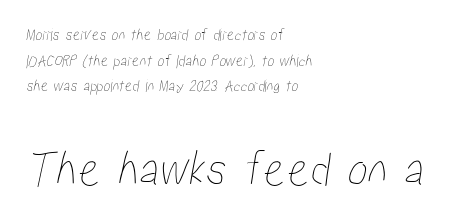
The image shows 51 px condensed type; set left-aligned, normal line spacing (1.51x), normal letter spacing, not underlined; the second (bottom) block is 3.0x larger; low stroke contrast and a medium x-height.
